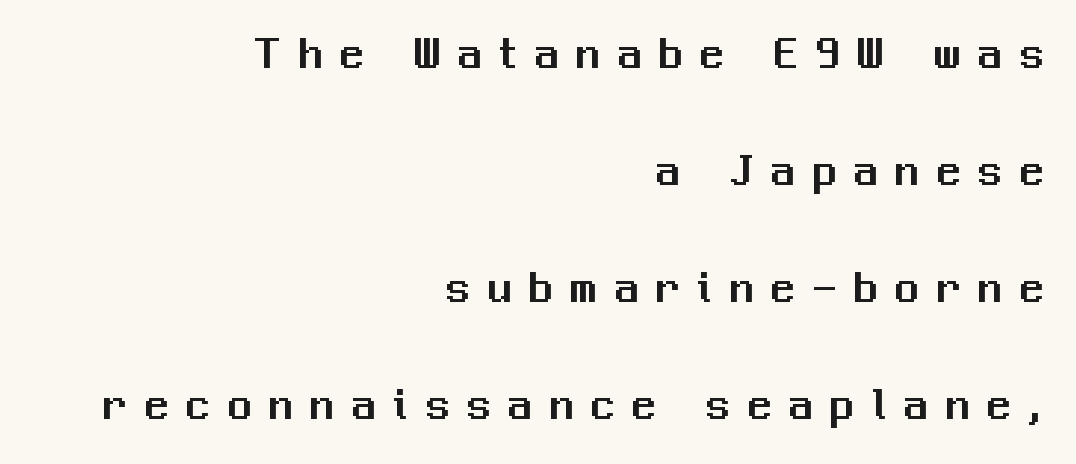
The image shows 47 px sans-serif type, upright; set right-aligned, loose line spacing (2.49x), unusually wide letter spacing (+0.38 em), not underlined; medium stroke contrast and a medium x-height.
